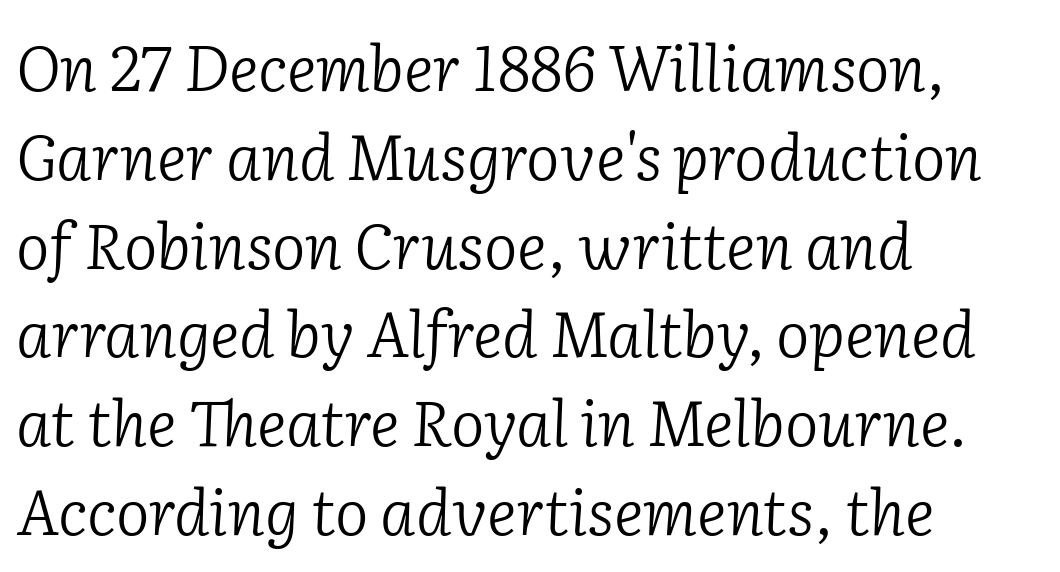
The paragraph has a hard left edge and a soft right edge. The type is set solid horizontally, with unmodified tracking. The font sits on the lighter half of the weight spectrum, regular included. The space between consecutive lines is moderate.
